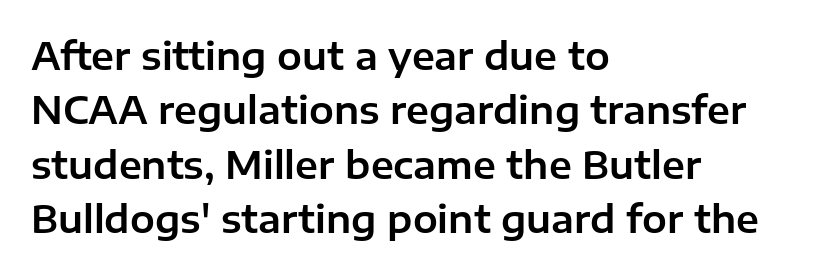
Q: Is the text italic (slanted)? A: No, it is upright.
Q: Is the typeface a serif or a sans-serif typeface? A: Sans-serif.
Q: Is the text underlined? A: No.
Q: How is the paragraph aligned? A: Left-aligned.
Q: Is the spacing between letters normal or unusually wide? A: Normal.
Q: Is the spacing between lines tight, normal or loose? A: Normal.
Q: Width (condensed, normal, or wide)? A: Normal.
Q: Stroke contrast? A: Low.
Q: x-height? A: Medium.
Q: Monospaced? A: No.
